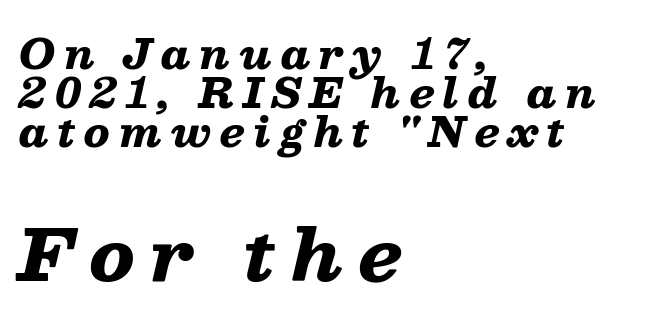
Q: Is the text bold? A: Yes.
Q: Is the text italic (slanted)? A: Yes, it leans right by about 13 degrees.
Q: Is the text underlined? A: No.
Q: How is the paragraph aligned? A: Left-aligned.
Q: Is the spacing between letters normal or unusually wide? A: Unusually wide.
Q: Is the spacing between lines tight, normal or loose? A: Tight.
Q: Which block of text is set in a larger size, the first (top) or the second (bottom)? A: The second (bottom) one.
Q: Width (condensed, normal, or wide)? A: Wide.
Q: Stroke contrast? A: Low.
Q: x-height? A: Medium.
Q: Monospaced? A: No.
